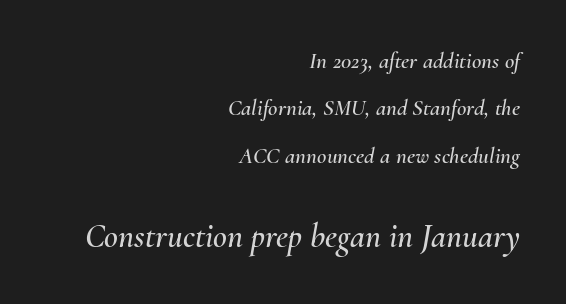
The image shows 34 px text type, italic (leaning right); set right-aligned, loose line spacing (2.06x), normal letter spacing, not underlined; the second (bottom) block is 1.48x larger; medium stroke contrast and a small x-height.
